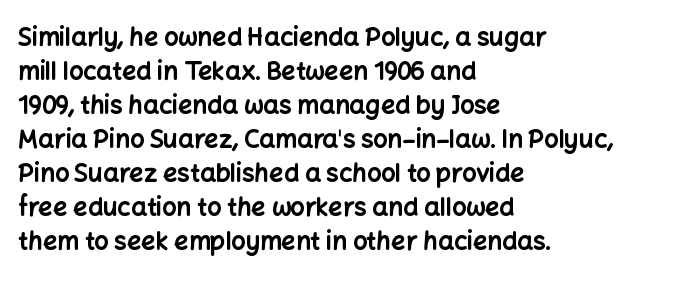
Just letters on the line, the space beneath them empty. No italicization has been applied; the sample stays upright. The rows are spaced the way most documents space them. The glyphs have the mass of a bold cut. Look at the tracking — it's just the regular setting, nothing added. Each line starts at the same left margin while the right side varies.
